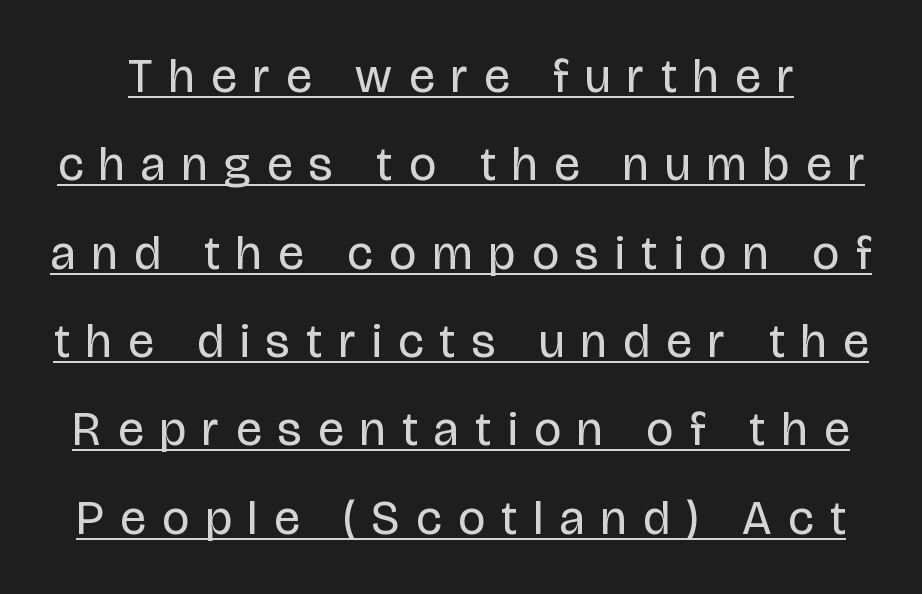
The image shows 48 px regular-weight, condensed sans-serif type, upright; set line spacing 1.84x, unusually wide letter spacing (+0.35 em), underlined; low stroke contrast and a large x-height.
